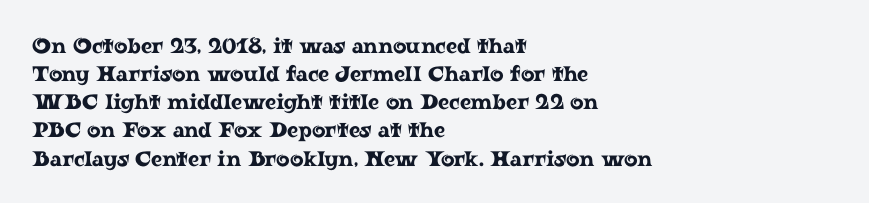
Teacher's note: observe the even left margin — that is flush-left alignment. No italicization has been applied; the sample stays upright. Clear beneath every line of the passage. Honestly, the letter spacing is just normal — you wouldn't notice it. A typesetter would call this leading conventional body-copy spacing.
